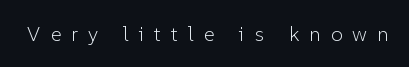
Q: Is the text bold? A: No.
Q: Is the text italic (slanted)? A: No, it is upright.
Q: Is the text underlined? A: No.
Q: Is the spacing between letters normal or unusually wide? A: Unusually wide.
